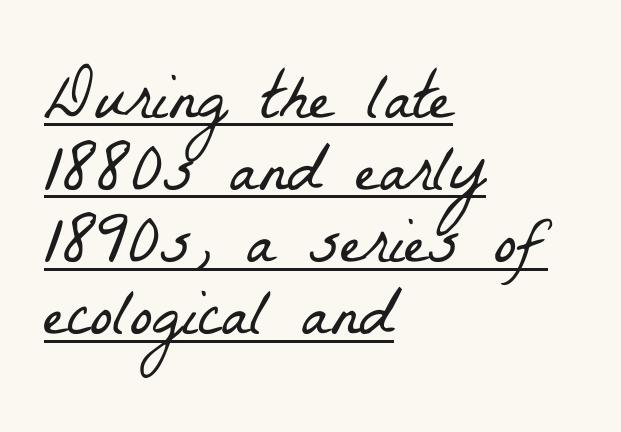
Character widths vary here, with narrow letters taking less room than wide ones. You could barely slide anything between these rows. The specimen includes a rule beneath the text block's lines. Does extra space separate the letters? No, they use regular spacing. The lines are quadded left.
